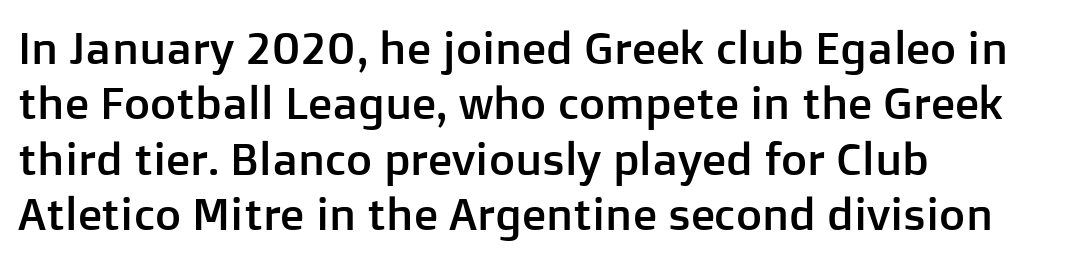
The image shows 45 px sans-serif type, upright; set left-aligned, line spacing 1.23x, normal letter spacing, not underlined; low stroke contrast and a medium x-height.
